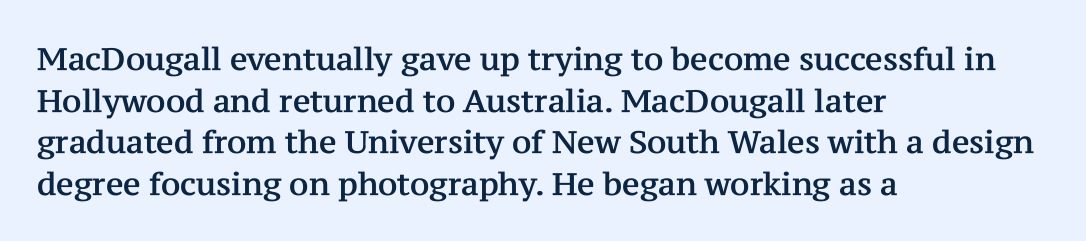
{"serif": "yes", "italic": "no", "width": "normal", "stroke_contrast": "medium", "x_height": "medium", "monospaced": "no", "underline": "no", "align": "left", "line_spacing": "normal", "line_spacing_ratio": 1.34, "letter_spacing": "normal", "letter_spacing_em": 0.0, "glyph_px": 31}
